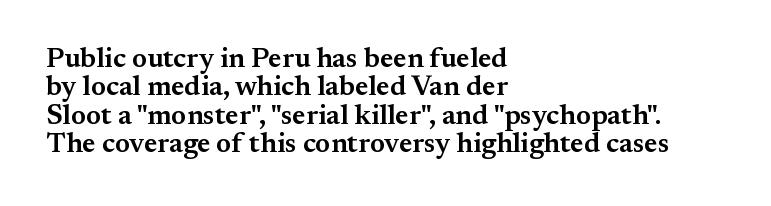
{"serif": "yes", "italic": "no", "bold": "semi", "weight": "semibold", "width": "normal", "stroke_contrast": "medium", "x_height": "small", "monospaced": "no", "underline": "no", "align": "left", "line_spacing": "tight", "line_spacing_ratio": 1.01, "letter_spacing": "normal", "letter_spacing_em": 0.0, "glyph_px": 28}
